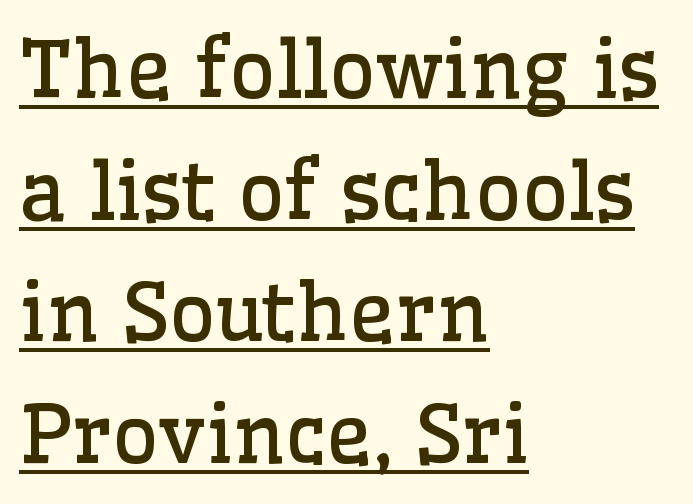
The text was rendered using a seriffed face with decorative stroke endings. Students, observe: this is what conventionally led text looks like. Line beginnings align vertically; line endings do not. The type sits square on the baseline with zero lean. This sample uses plain, unmodified letter spacing. The typesetting does not lean heavy: it is not bold.
